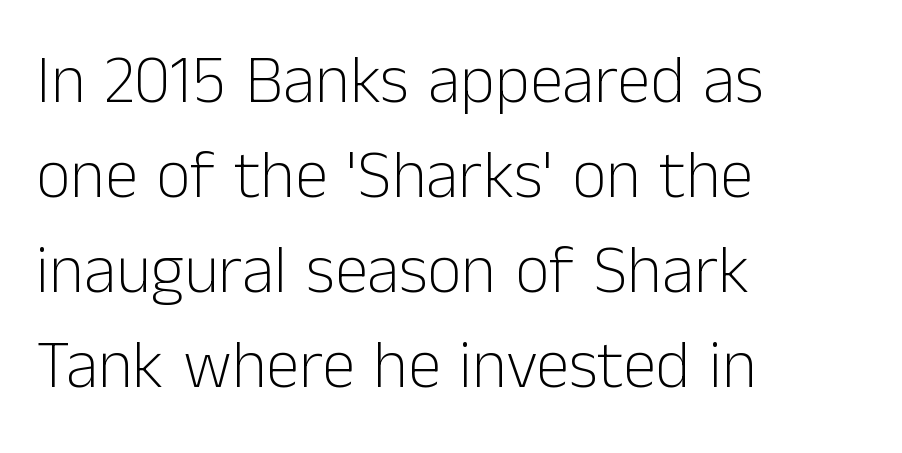
Q: Is the text bold? A: No.
Q: Is the text italic (slanted)? A: No, it is upright.
Q: Is the typeface a serif or a sans-serif typeface? A: Sans-serif.
Q: Is the text underlined? A: No.
Q: How is the paragraph aligned? A: Left-aligned.
Q: Is the spacing between letters normal or unusually wide? A: Normal.
Q: Is the spacing between lines tight, normal or loose? A: Normal.
Q: Width (condensed, normal, or wide)? A: Normal.
Q: Stroke contrast? A: Low.
Q: x-height? A: Medium.
Q: Monospaced? A: No.
